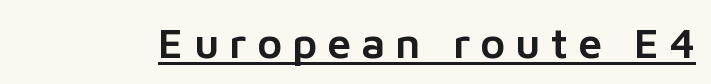
This is sans-serif lettering, the kind often seen on screens and signage. Nope, not italic — everything's standing straight. The passage shown is typed in a proportional face where columns would drift. This is underlined copy, the kind a proofreader might mark for attention. What stands out about the letter spacing? Its width — letters are far apart.
